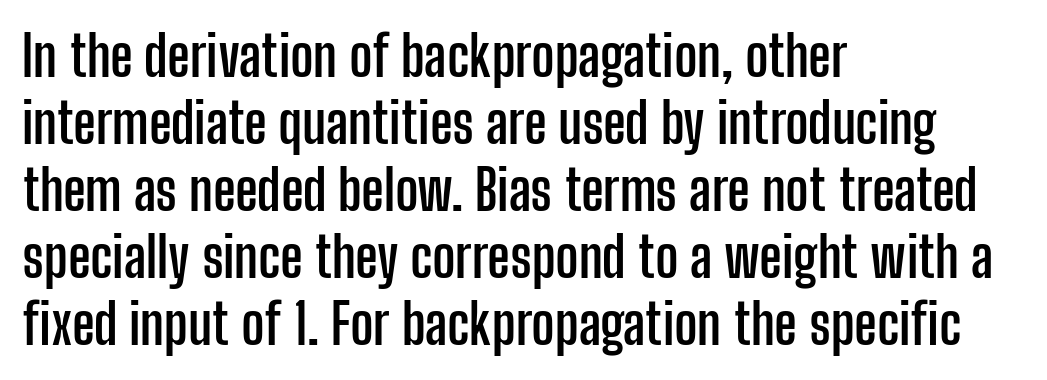
The strokes are fattened all the way to bold. The lettering stays uniformly vertical, giving the passage a roman look. I'd call this a sans setting — the letters go barefoot. Looks like regular typesetting: each glyph gets only the width it needs. The gaps between neighbouring characters are ordinary and unremarkable. These lines stack with their left ends in a neat column.
